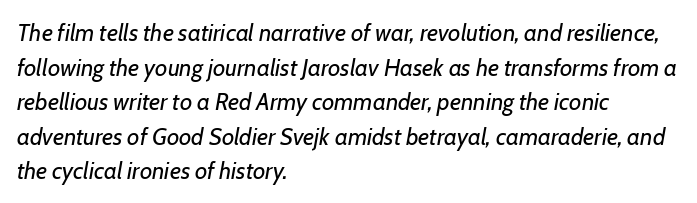
{"italic": "yes", "lean": "right", "slant_degrees": 7, "bold": "no", "underline": "no", "align": "left", "line_spacing": "normal", "line_spacing_ratio": 1.44, "letter_spacing": "normal", "letter_spacing_em": 0.0, "glyph_px": 24}
